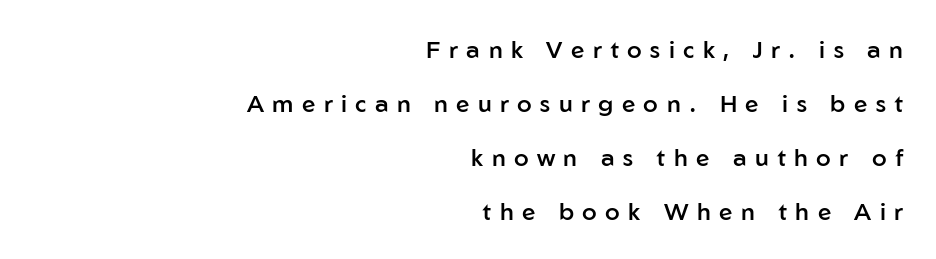
This is the regular roman posture of the typeface. Compared with a flush-left layout, this one pins lines to the opposite, right side. Stems and bowls a touch heavier than normal — semibold. These lines stand farther apart than default settings would place them.
